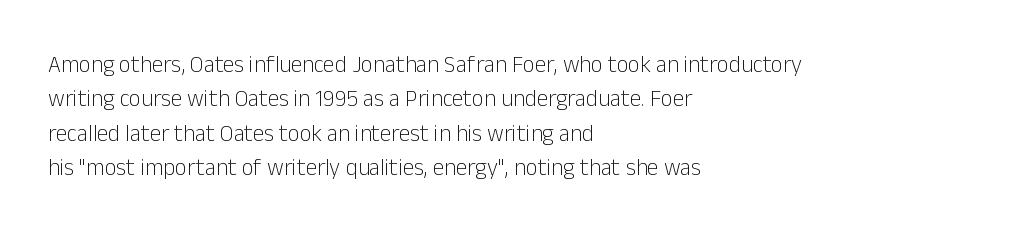
The image shows 23 px text type, upright; set left-aligned, normal line spacing (1.5x), normal letter spacing, not underlined.
